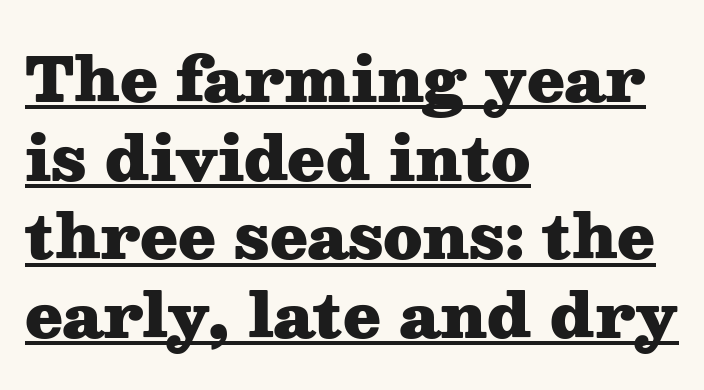
Caption: multi-line text, flush left, ragged right. Words appear dense and cohesive because spacing is normal. Is there an underline? Yes — a line sits under the letters. Interline gaps are of average width in this sample.
